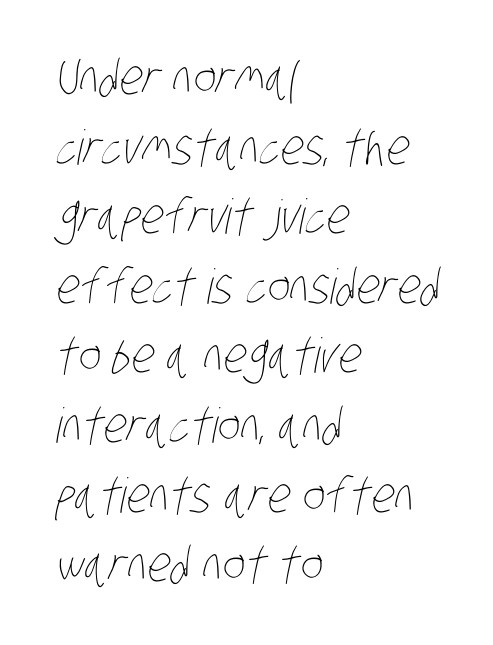
The image shows 48 px thin, condensed type; set left-aligned, normal line spacing (1.45x), normal letter spacing, not underlined; low stroke contrast and a large x-height.
